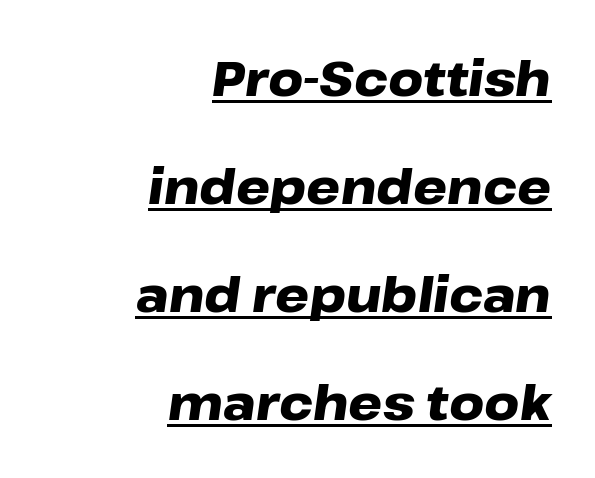
Q: Is the text bold? A: Yes.
Q: Is the text italic (slanted)? A: Yes, it leans right by about 8 degrees.
Q: Is the text underlined? A: Yes.
Q: How is the paragraph aligned? A: Right-aligned.
Q: Is the spacing between letters normal or unusually wide? A: Normal.
Q: Is the spacing between lines tight, normal or loose? A: Loose.
Q: Width (condensed, normal, or wide)? A: Wide.
Q: Stroke contrast? A: Low.
Q: x-height? A: Medium.
Q: Monospaced? A: No.
